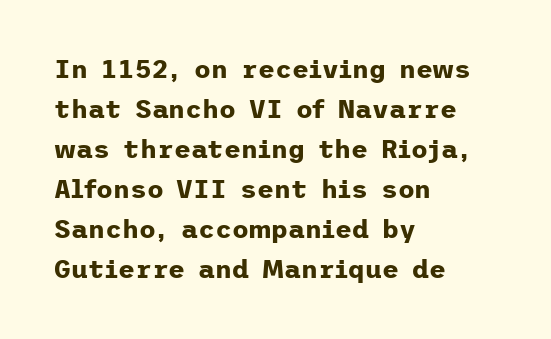
{"italic": "no", "bold": "yes", "underline": "no", "align": "left", "line_spacing": "normal", "line_spacing_ratio": 1.54, "letter_spacing": "normal", "letter_spacing_em": 0.0, "glyph_px": 26}
